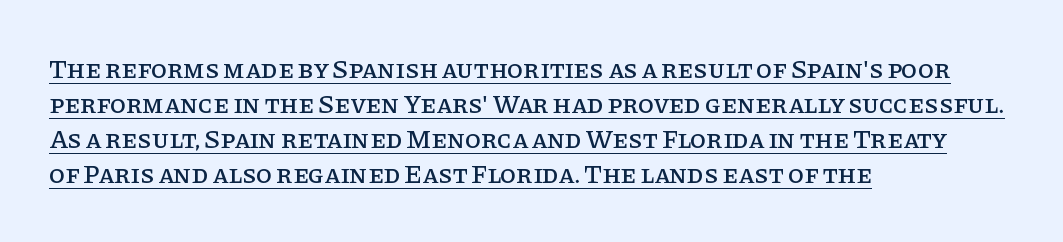
{"italic": "no", "underline": "yes", "align": "left", "line_spacing": "normal", "line_spacing_ratio": 1.35, "letter_spacing": "normal", "letter_spacing_em": 0.0, "glyph_px": 26}
